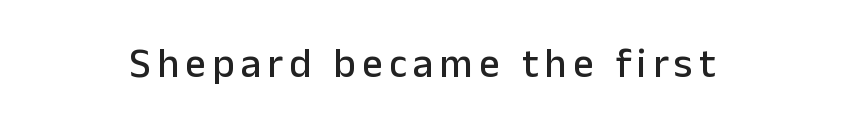
A typesetter would mark this as roman, not italic. Character widths vary here, with narrow letters taking less room than wide ones. The baseline area is clear. The typeface chosen for these lines omits serifs.
